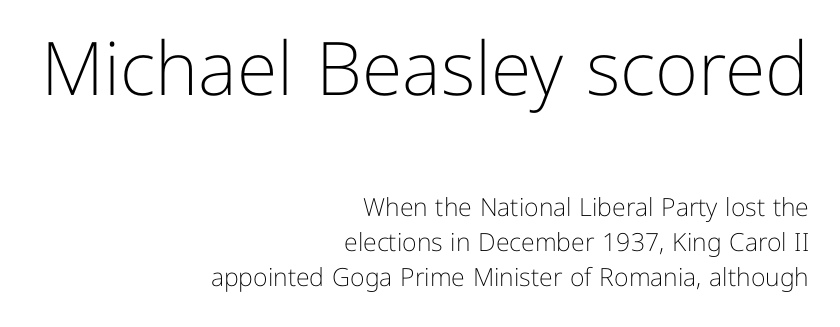
Q: Is the text bold? A: No.
Q: Is the text italic (slanted)? A: No, it is upright.
Q: Is the typeface a serif or a sans-serif typeface? A: Sans-serif.
Q: Is the text underlined? A: No.
Q: How is the paragraph aligned? A: Right-aligned.
Q: Is the spacing between letters normal or unusually wide? A: Normal.
Q: Is the spacing between lines tight, normal or loose? A: Normal.
Q: Which block of text is set in a larger size, the first (top) or the second (bottom)? A: The first (top) one.
Q: Width (condensed, normal, or wide)? A: Normal.
Q: Stroke contrast? A: Low.
Q: x-height? A: Medium.
Q: Monospaced? A: No.
